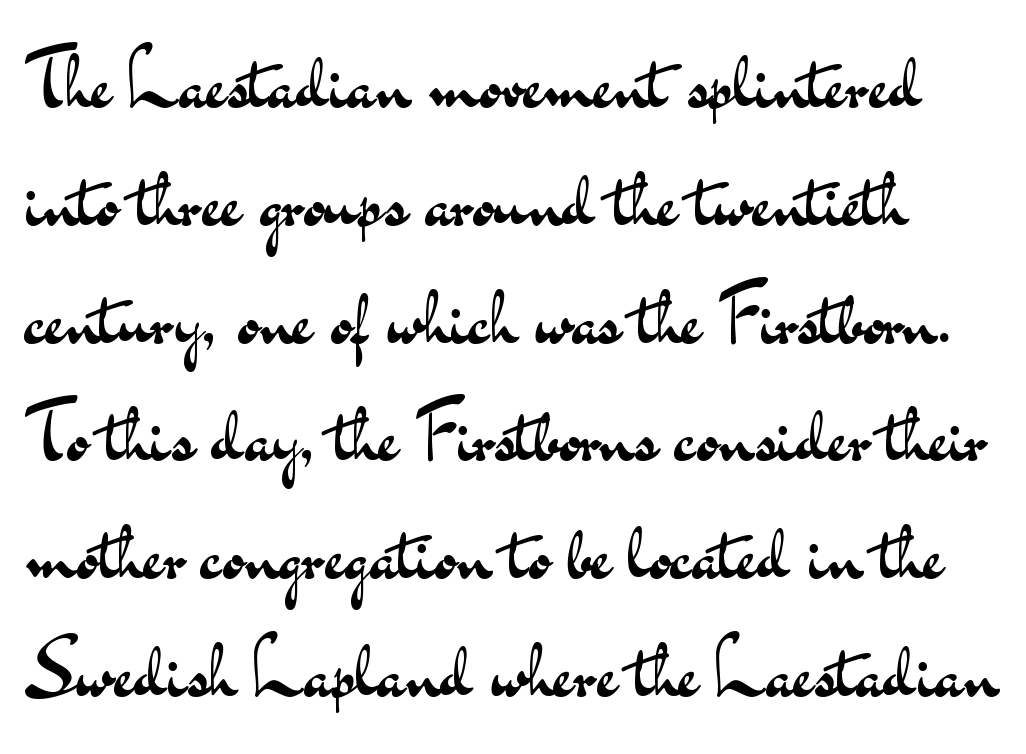
Q: Is the text bold? A: No.
Q: Is the text italic (slanted)? A: Yes.
Q: Is the typeface a serif or a sans-serif typeface? A: Sans-serif.
Q: Is the text underlined? A: No.
Q: Is the spacing between letters normal or unusually wide? A: Normal.
Q: Is the spacing between lines tight, normal or loose? A: Normal.
Q: Width (condensed, normal, or wide)? A: Wide.
Q: Stroke contrast? A: Medium.
Q: x-height? A: Small.
Q: Monospaced? A: No.
